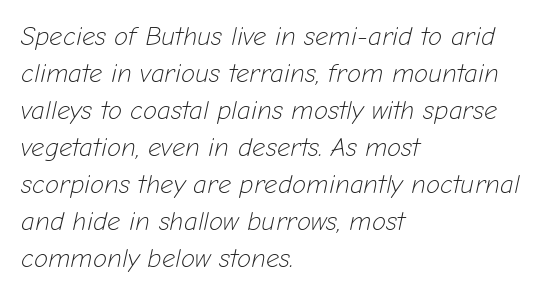
Where is the straight margin? On the left. Unmarked baselines from the first word to the last. Heft: none added — not bold. The font's italic variant was chosen for this text. Glyph-to-glyph distance matches everyday printed text. The designer left line spacing at the default.
